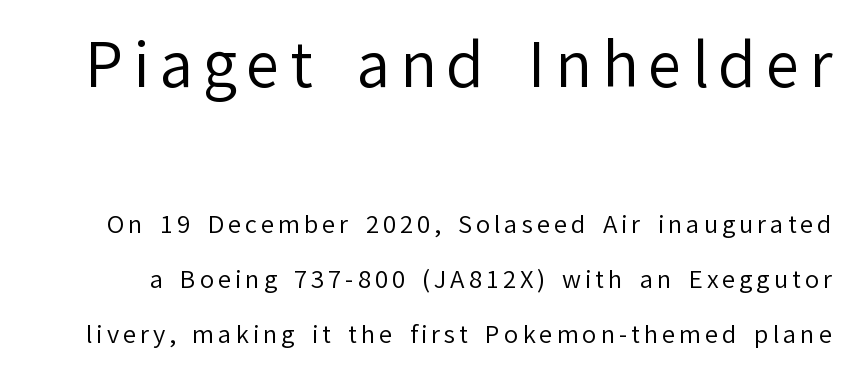
Q: Is the text bold? A: No.
Q: Is the text italic (slanted)? A: No, it is upright.
Q: Is the typeface a serif or a sans-serif typeface? A: Sans-serif.
Q: Is the text underlined? A: No.
Q: Is the spacing between lines tight, normal or loose? A: Loose.
Q: Which block of text is set in a larger size, the first (top) or the second (bottom)? A: The first (top) one.
Q: Width (condensed, normal, or wide)? A: Normal.
Q: Stroke contrast? A: Low.
Q: x-height? A: Medium.
Q: Monospaced? A: No.
